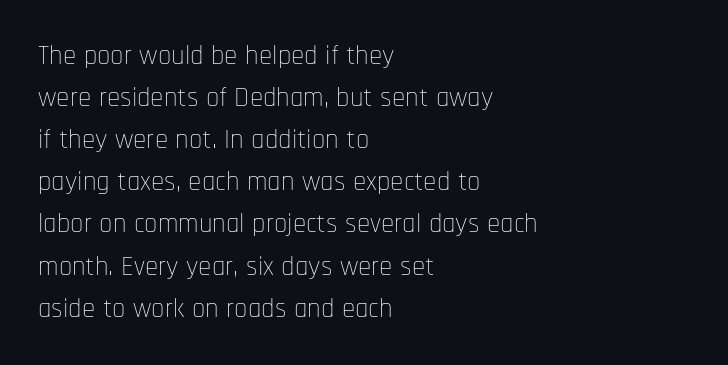
Each new line begins a customary step beneath the previous one. The passage shown is not underscored anywhere. Weight: not bold — regular or lighter. Nope, not italic — everything's standing straight. A classic flush-left, rag-right setting is used for this passage.
